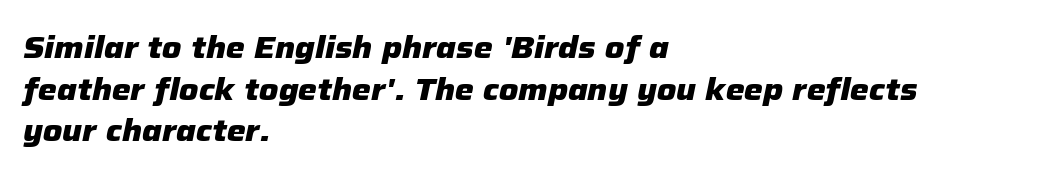
{"italic": "yes", "lean": "right", "slant_degrees": 12, "bold": "yes", "weight": "heavy", "width": "normal", "stroke_contrast": "low", "x_height": "medium", "monospaced": "no", "underline": "no", "align": "left", "line_spacing": "normal", "line_spacing_ratio": 1.39, "letter_spacing": "normal", "letter_spacing_em": 0.0, "glyph_px": 30}
